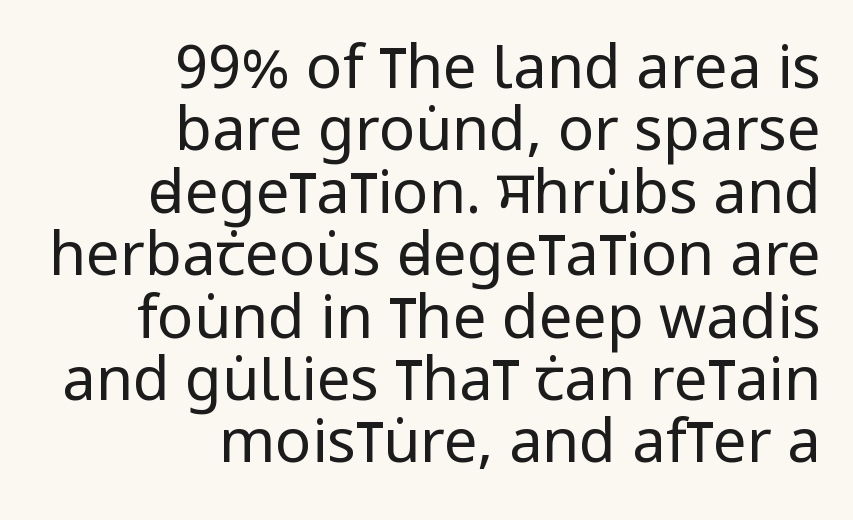
Q: Is the text bold? A: No.
Q: Is the text italic (slanted)? A: No, it is upright.
Q: Is the typeface a serif or a sans-serif typeface? A: Sans-serif.
Q: Is the text underlined? A: No.
Q: How is the paragraph aligned? A: Right-aligned.
Q: Is the spacing between letters normal or unusually wide? A: Normal.
Q: Is the spacing between lines tight, normal or loose? A: Tight.
Q: Width (condensed, normal, or wide)? A: Condensed.
Q: Stroke contrast? A: Low.
Q: x-height? A: Large.
Q: Monospaced? A: No.
